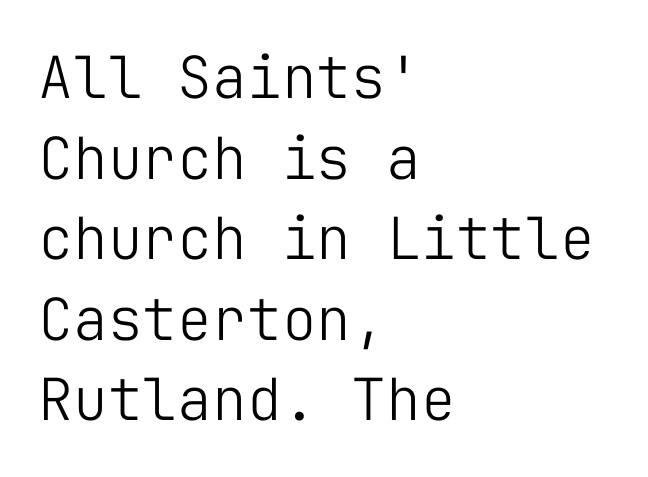
The text block is weighted toward the left margin, trailing off unevenly rightward. When letters stand straight like this, we call the style roman or upright. You could count columns in this text — the font is strictly monospaced. The type is set solid horizontally, with unmodified tracking. Grotesque or geometric, the face here clearly has no serifs. Each stroke keeps to a modest, everyday thickness or less.
